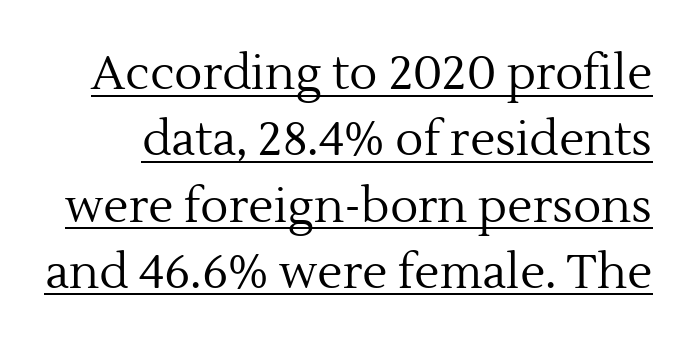
Q: Is the text bold? A: No.
Q: Is the text italic (slanted)? A: No, it is upright.
Q: Is the typeface a serif or a sans-serif typeface? A: Serif.
Q: Is the text underlined? A: Yes.
Q: Is the spacing between letters normal or unusually wide? A: Normal.
Q: Is the spacing between lines tight, normal or loose? A: Normal.
Q: Width (condensed, normal, or wide)? A: Normal.
Q: x-height? A: Medium.
Q: Monospaced? A: No.
